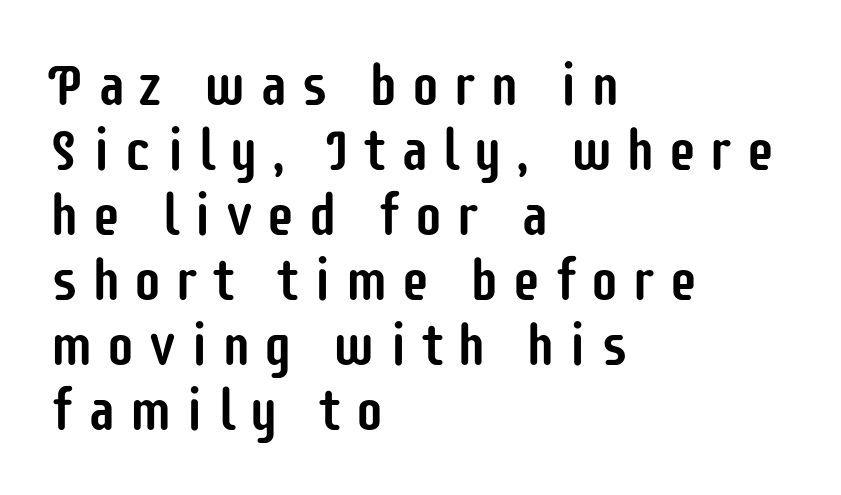
This is the regular roman posture of the typeface. Check where the strokes stop: nothing finishes them off — pure sans. Layout note: lines flush left. The passage shown stacks its lines with hardly any gap.
